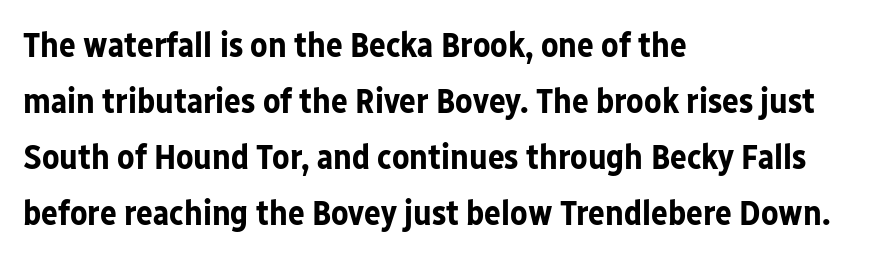
{"serif": "no", "italic": "no", "bold": "yes", "weight": "bold", "width": "normal", "stroke_contrast": "low", "x_height": "medium", "monospaced": "no", "underline": "no", "align": "left", "line_spacing": "normal", "line_spacing_ratio": 1.6, "letter_spacing": "normal", "letter_spacing_em": 0.0, "glyph_px": 35}
